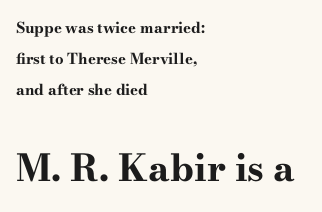
Whoever set this chose breathing room over compactness in the vertical rhythm. Typesetter's note — lower block bumped up in size, upper block left smaller. Italic: no, the glyphs are upright roman. Yep, those are serifs on the letters.
